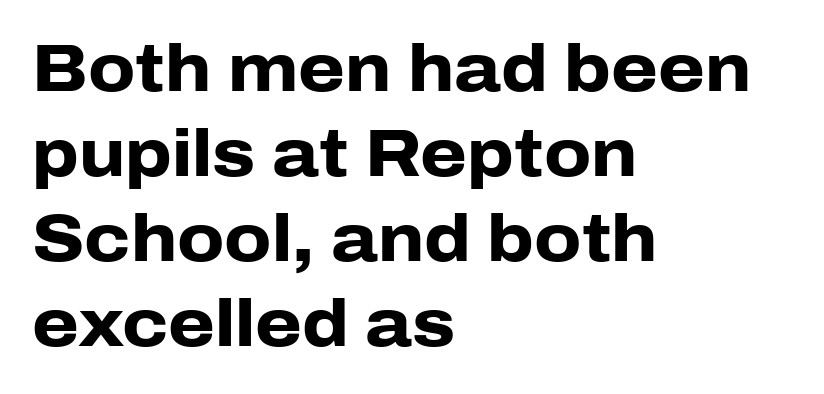
The letters stand straight up with perfectly vertical stems. What weight is shown? A full bold with thick strokes. You could call the tracking neutral — neither tight nor loose. Each letter keeps its own natural width here, so spacing adapts to shape.
